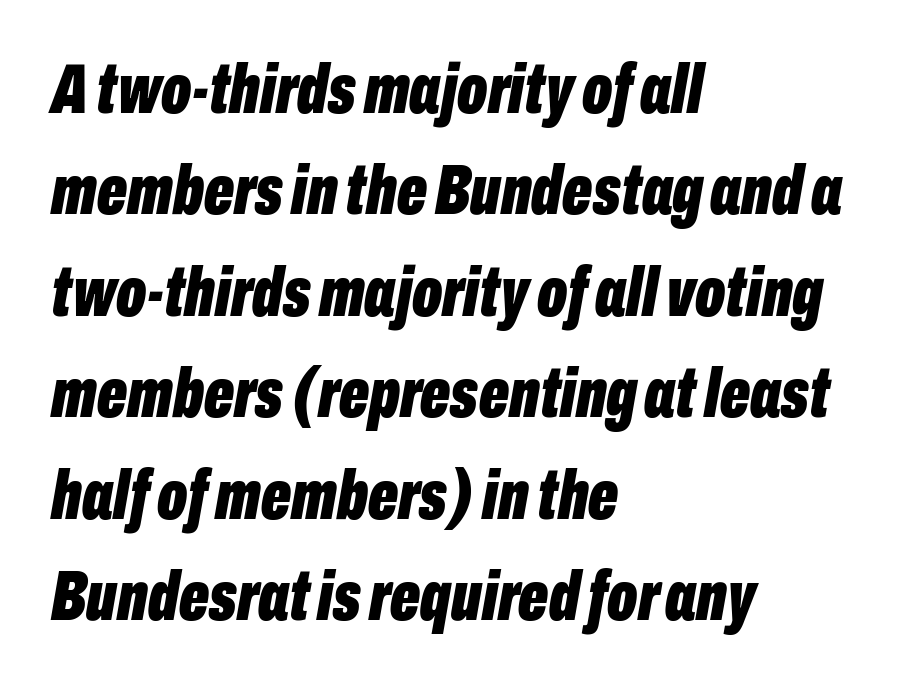
Q: Is the text bold? A: Yes.
Q: Is the text italic (slanted)? A: Yes, it leans right by about 10 degrees.
Q: Is the text underlined? A: No.
Q: How is the paragraph aligned? A: Left-aligned.
Q: Is the spacing between letters normal or unusually wide? A: Normal.
Q: Is the spacing between lines tight, normal or loose? A: Normal.
Q: Width (condensed, normal, or wide)? A: Condensed.
Q: Stroke contrast? A: Low.
Q: x-height? A: Medium.
Q: Monospaced? A: No.
